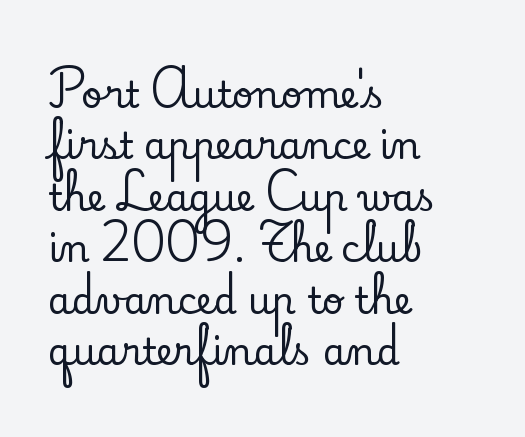
The image shows 37 px serif type, upright; set left-aligned, normal line spacing (1.39x), normal letter spacing, not underlined; low stroke contrast and a small x-height.
